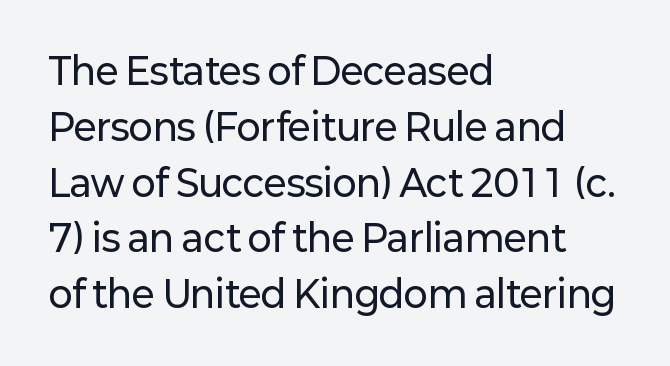
Q: Is the text italic (slanted)? A: No, it is upright.
Q: Is the typeface a serif or a sans-serif typeface? A: Sans-serif.
Q: Is the text underlined? A: No.
Q: How is the paragraph aligned? A: Left-aligned.
Q: Is the spacing between letters normal or unusually wide? A: Normal.
Q: Is the spacing between lines tight, normal or loose? A: Normal.
Q: Width (condensed, normal, or wide)? A: Normal.
Q: Stroke contrast? A: Low.
Q: x-height? A: Medium.
Q: Monospaced? A: No.
